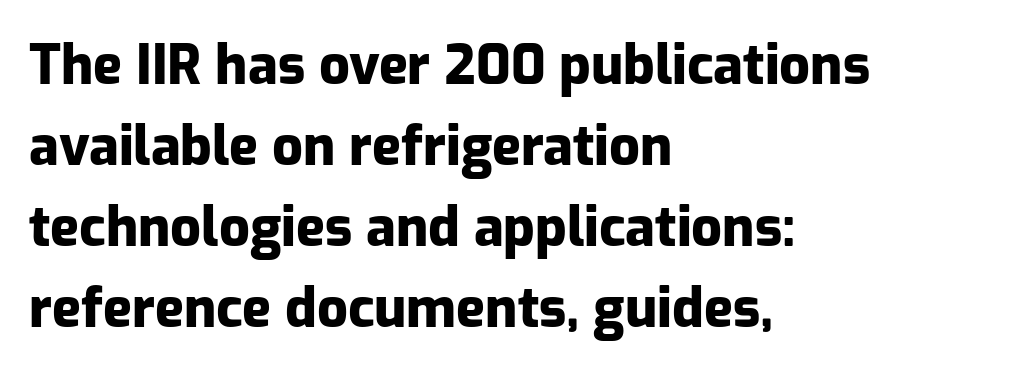
Q: Is the text bold? A: Yes.
Q: Is the text italic (slanted)? A: No, it is upright.
Q: Is the typeface a serif or a sans-serif typeface? A: Sans-serif.
Q: Is the text underlined? A: No.
Q: How is the paragraph aligned? A: Left-aligned.
Q: Is the spacing between letters normal or unusually wide? A: Normal.
Q: Is the spacing between lines tight, normal or loose? A: Normal.
Q: Width (condensed, normal, or wide)? A: Normal.
Q: Stroke contrast? A: Low.
Q: x-height? A: Medium.
Q: Monospaced? A: No.
